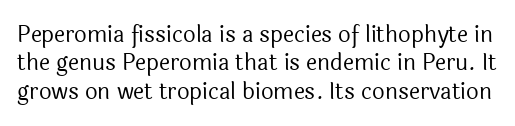
Q: Is the text bold? A: No.
Q: Is the text italic (slanted)? A: No, it is upright.
Q: Is the text underlined? A: No.
Q: Is the spacing between letters normal or unusually wide? A: Normal.
Q: Is the spacing between lines tight, normal or loose? A: Normal.
